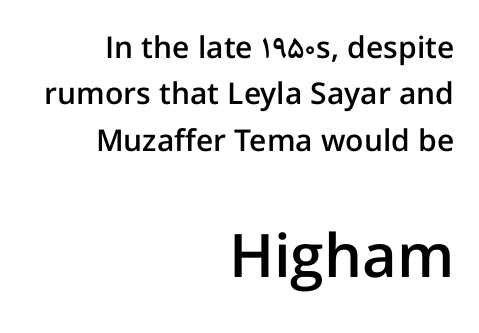
The image shows 60 px semibold sans-serif type, upright; set right-aligned, normal line spacing (1.55x), normal letter spacing, not underlined; the second (bottom) block is 2.0x larger; low stroke contrast and a medium x-height.
